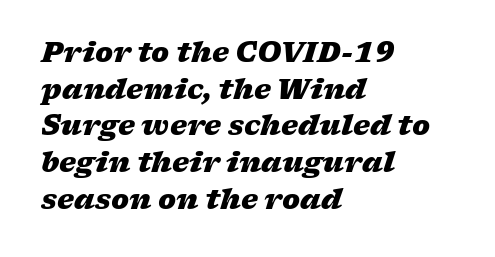
The image shows 27 px bold type, italic (leaning right); set left-aligned, normal line spacing (1.36x), normal letter spacing, not underlined.
